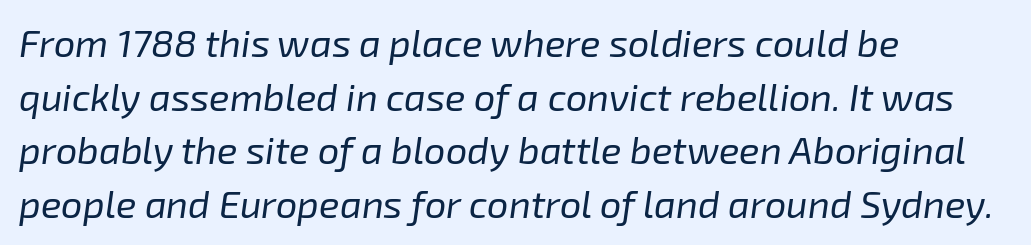
{"italic": "yes", "lean": "right", "slant_degrees": 8, "bold": "no", "weight": "regular", "width": "normal", "stroke_contrast": "low", "x_height": "medium", "monospaced": "no", "underline": "no", "align": "left", "line_spacing": "normal", "line_spacing_ratio": 1.41, "letter_spacing": "normal", "letter_spacing_em": 0.0, "glyph_px": 38}
